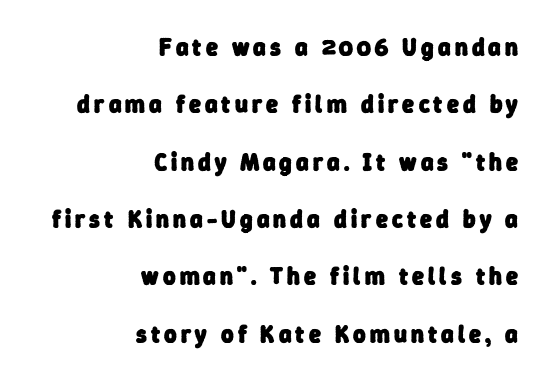
{"bold": "yes", "underline": "no", "align": "right", "line_spacing": "loose", "line_spacing_ratio": 2.39, "glyph_px": 24}
